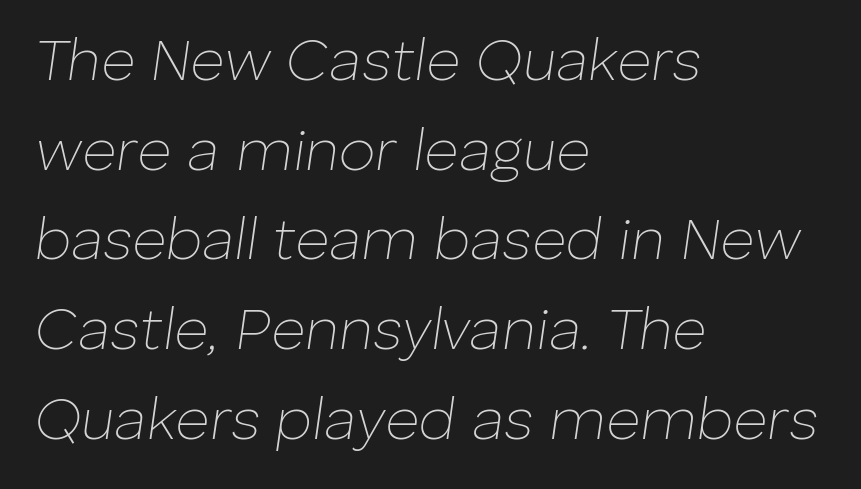
The image shows 59 px thin type, italic (leaning right); set left-aligned, normal line spacing (1.52x), normal letter spacing, not underlined; low stroke contrast and a medium x-height.
